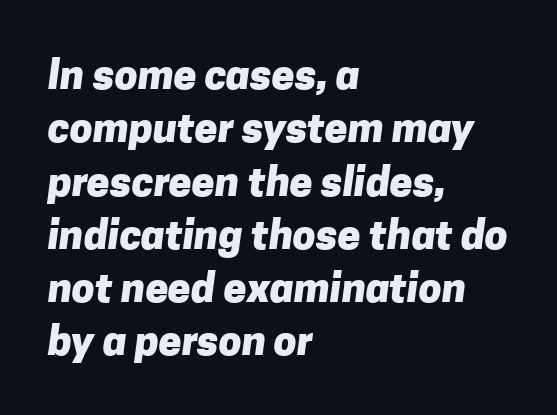
These lines stack with their left ends in a neat column. What stands out about the letter spacing? Nothing — it is the standard amount. The line-height multiplier appears to be the usual default. These lines carry a lot of weight — the face is fully bold. Beneath every word, the page is bare.
